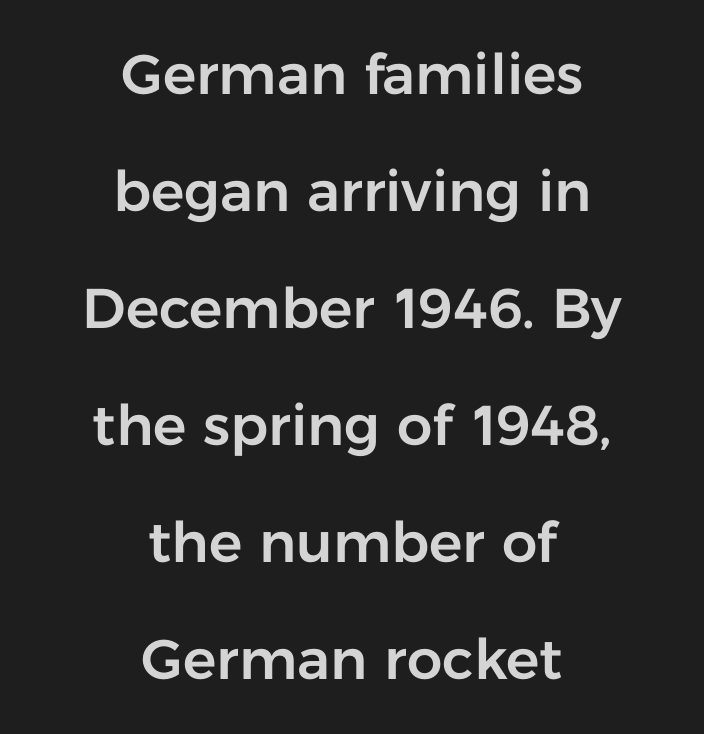
The image shows 56 px sans-serif type, upright; set centered, loose line spacing (2.09x), normal letter spacing, not underlined; low stroke contrast and a medium x-height.
